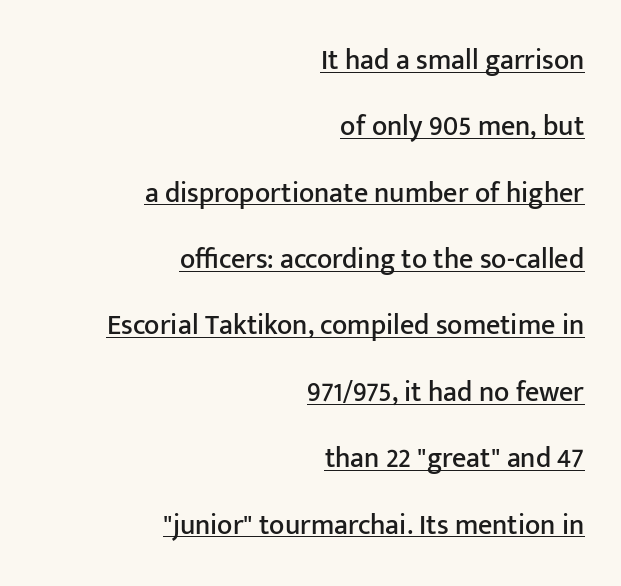
{"serif": "no", "italic": "no", "width": "normal", "stroke_contrast": "low", "x_height": "medium", "monospaced": "no", "underline": "yes", "align": "right", "line_spacing": "loose", "line_spacing_ratio": 2.37, "letter_spacing": "normal", "letter_spacing_em": 0.0, "glyph_px": 28}
